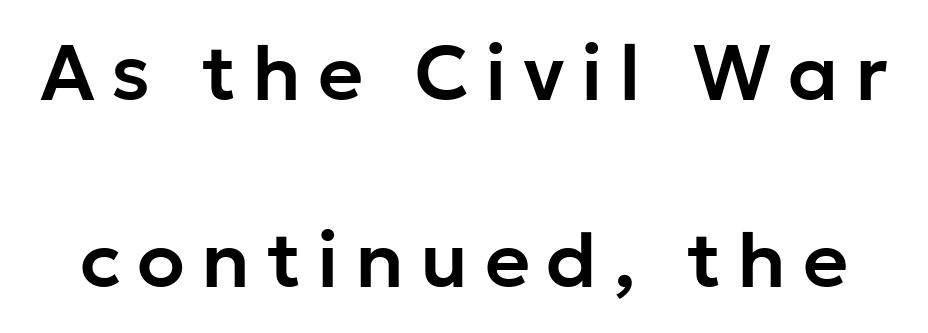
Q: Is the text italic (slanted)? A: No, it is upright.
Q: Is the typeface a serif or a sans-serif typeface? A: Sans-serif.
Q: Is the text underlined? A: No.
Q: Is the spacing between letters normal or unusually wide? A: Unusually wide.
Q: Is the spacing between lines tight, normal or loose? A: Loose.
Q: Width (condensed, normal, or wide)? A: Normal.
Q: Stroke contrast? A: Low.
Q: x-height? A: Medium.
Q: Monospaced? A: No.
